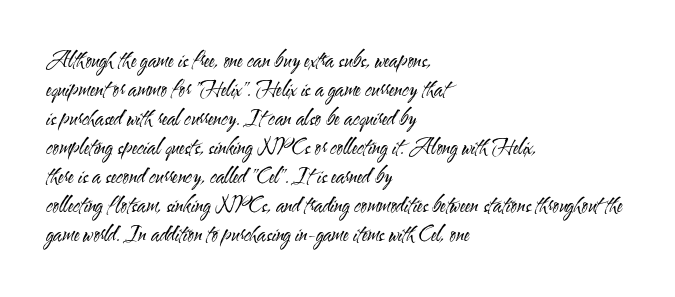
Letters rest on an invisible, unmarked baseline. Heaviness? Minimal to ordinary, like unemphasized prose. The rendering anchors every line to the left-hand side. The line-height multiplier appears to be the usual default.
